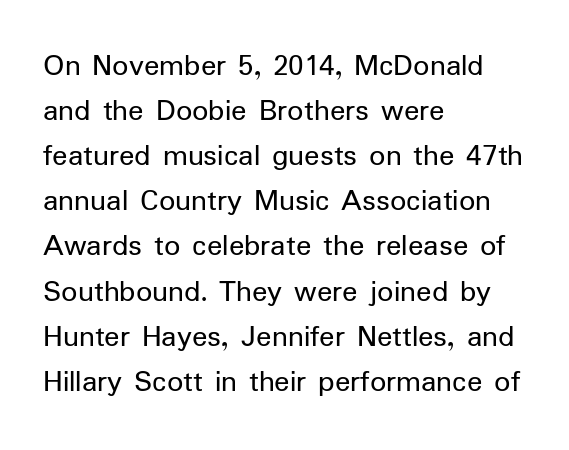
{"serif": "no", "italic": "no", "bold": "no", "weight": "regular", "width": "normal", "stroke_contrast": "low", "x_height": "medium", "monospaced": "no", "underline": "no", "align": "left", "line_spacing": "normal", "line_spacing_ratio": 1.41, "letter_spacing": "normal", "letter_spacing_em": 0.0, "glyph_px": 32}
